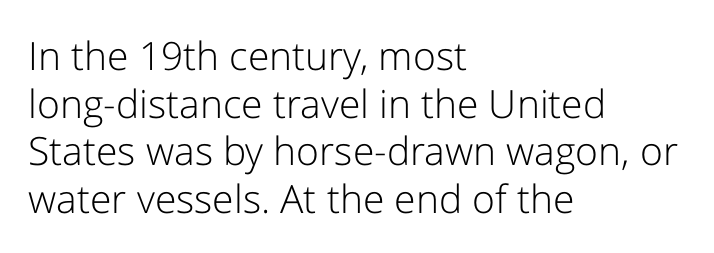
One-word summary of the alignment: left. The rendering uses natural spacing where letterforms have individual widths. Each word holds together tightly as a unit, with standard inter-letter gaps. The space directly below the letters is spotless. When letters stand straight like this, we call the style roman or upright.
